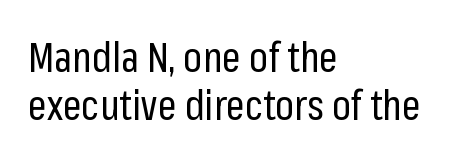
{"serif": "no", "italic": "no", "bold": "no", "weight": "regular", "width": "condensed", "stroke_contrast": "low", "x_height": "medium", "monospaced": "no", "underline": "no", "align": "left", "line_spacing_ratio": 1.16, "letter_spacing": "normal", "letter_spacing_em": 0.0, "glyph_px": 41}
